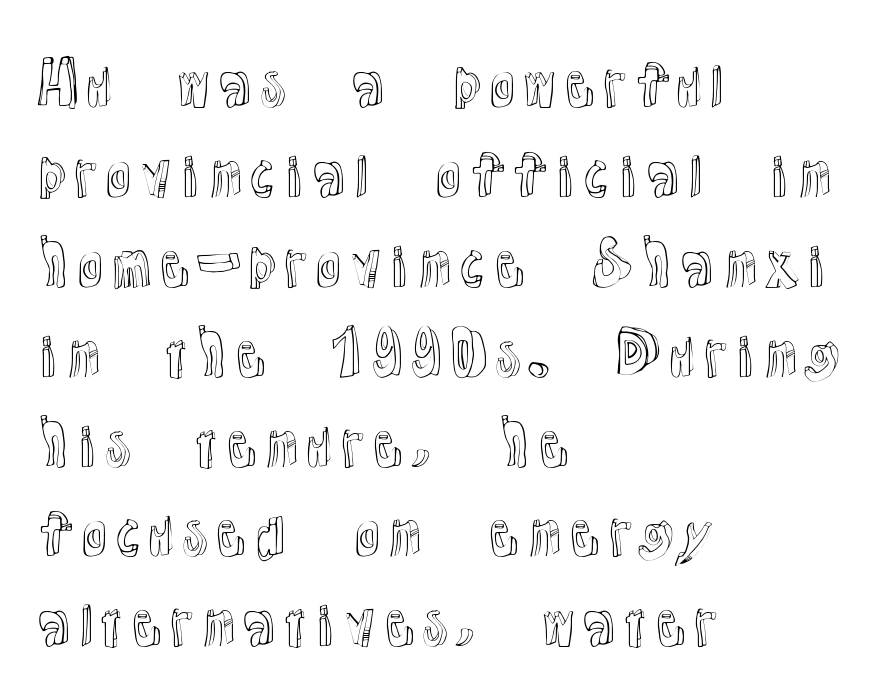
{"italic": "no", "width": "normal", "x_height": "medium", "monospaced": "no", "underline": "no", "align": "left", "line_spacing": "normal", "line_spacing_ratio": 1.55, "letter_spacing": "normal", "letter_spacing_em": 0.0, "glyph_px": 58}
